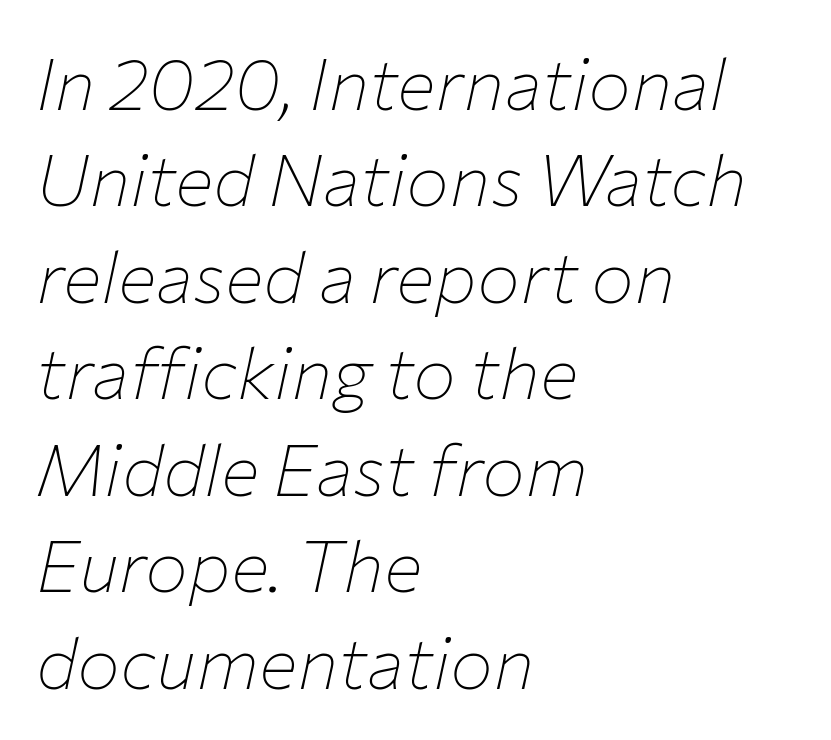
{"italic": "yes", "lean": "right", "slant_degrees": 12, "bold": "no", "weight": "thin", "width": "normal", "stroke_contrast": "low", "x_height": "medium", "monospaced": "no", "underline": "no", "align": "left", "line_spacing": "normal", "line_spacing_ratio": 1.34, "letter_spacing": "normal", "letter_spacing_em": 0.0, "glyph_px": 72}
